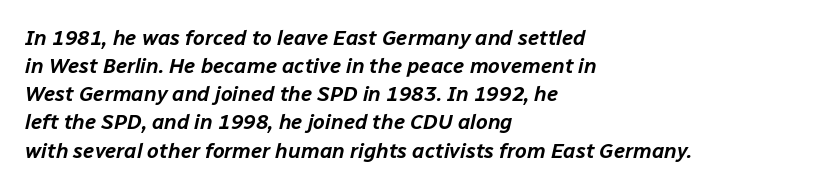
{"italic": "yes", "lean": "right", "slant_degrees": 12, "underline": "no", "align": "left", "line_spacing": "normal", "line_spacing_ratio": 1.34, "letter_spacing": "normal", "letter_spacing_em": 0.0, "glyph_px": 21}
